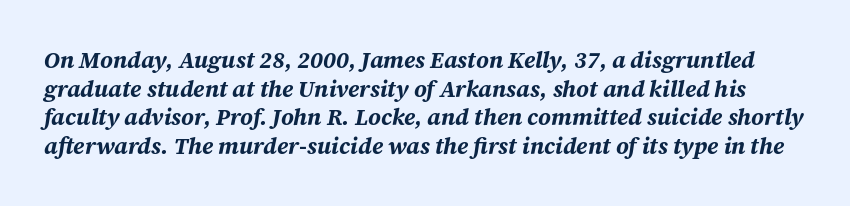
{"italic": "yes", "lean": "right", "slant_degrees": 12, "bold": "yes", "underline": "no", "line_spacing_ratio": 1.24, "letter_spacing": "normal", "letter_spacing_em": 0.0, "glyph_px": 23}
